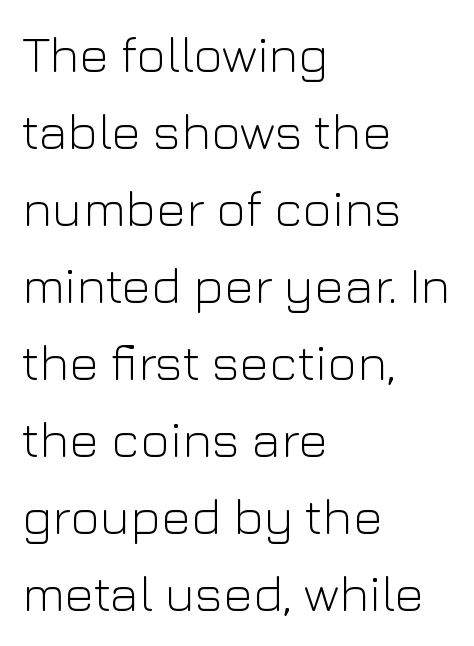
{"serif": "no", "italic": "no", "bold": "no", "weight": "light", "width": "normal", "stroke_contrast": "low", "x_height": "medium", "monospaced": "no", "underline": "no", "align": "left", "line_spacing": "normal", "line_spacing_ratio": 1.51, "letter_spacing": "normal", "letter_spacing_em": 0.0, "glyph_px": 51}
